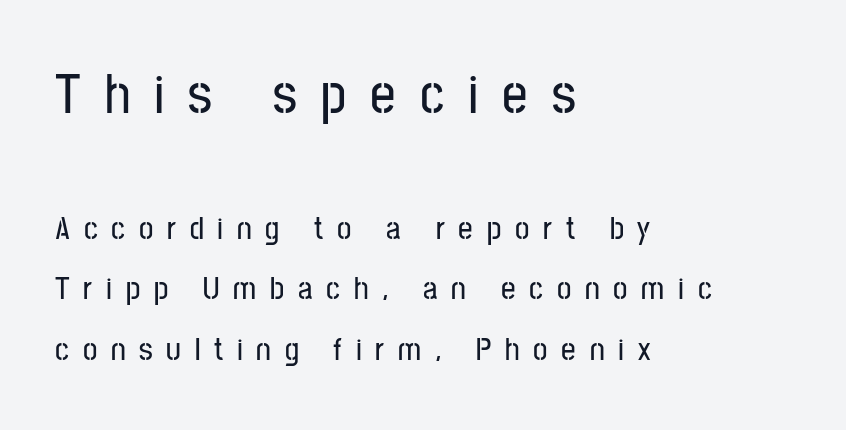
Q: Is the text italic (slanted)? A: No, it is upright.
Q: Is the typeface a serif or a sans-serif typeface? A: Sans-serif.
Q: Is the text underlined? A: No.
Q: How is the paragraph aligned? A: Left-aligned.
Q: Is the spacing between letters normal or unusually wide? A: Unusually wide.
Q: Which block of text is set in a larger size, the first (top) or the second (bottom)? A: The first (top) one.
Q: Width (condensed, normal, or wide)? A: Condensed.
Q: Stroke contrast? A: Low.
Q: x-height? A: Medium.
Q: Monospaced? A: No.
